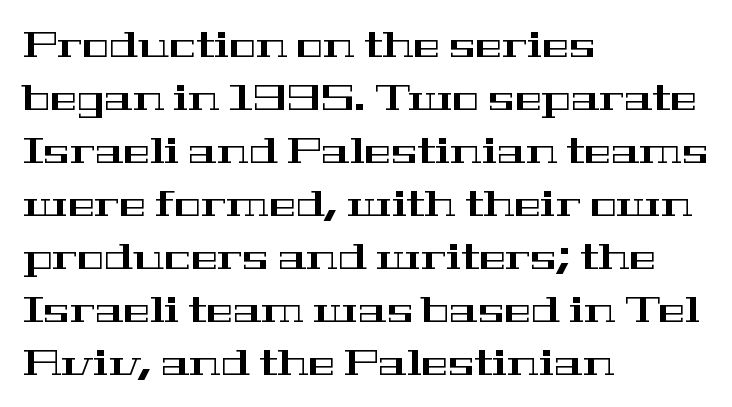
The image shows 36 px wide serif type, upright; set left-aligned, normal line spacing (1.47x), normal letter spacing, not underlined; high stroke contrast and a medium x-height.
